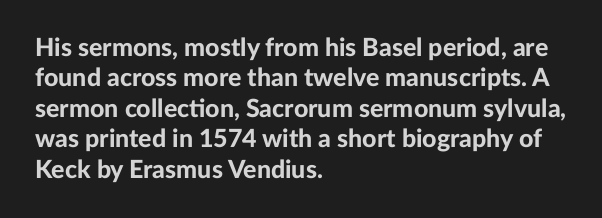
The image shows 25 px bold type, upright; set left-aligned, line spacing 1.22x, normal letter spacing, not underlined.
